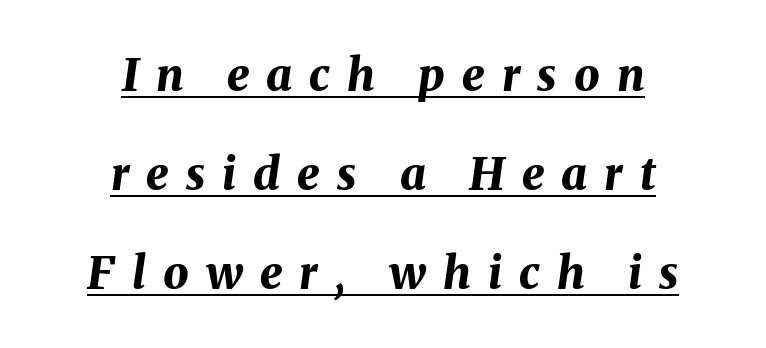
The image shows 45 px bold type, italic (leaning right); set centered, loose line spacing (2.2x), unusually wide letter spacing (+0.38 em), underlined; medium stroke contrast and a medium x-height.
